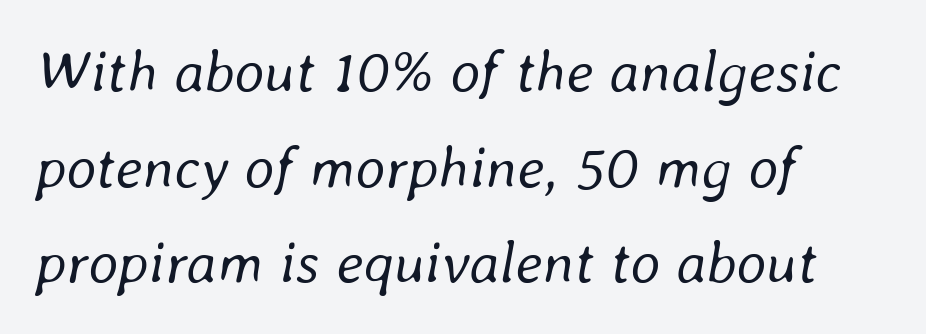
{"italic": "yes", "lean": "right", "slant_degrees": 8, "bold": "no", "weight": "regular", "width": "normal", "stroke_contrast": "low", "x_height": "medium", "monospaced": "no", "underline": "no", "align": "left", "line_spacing": "normal", "line_spacing_ratio": 1.62, "letter_spacing": "normal", "letter_spacing_em": 0.0, "glyph_px": 59}
